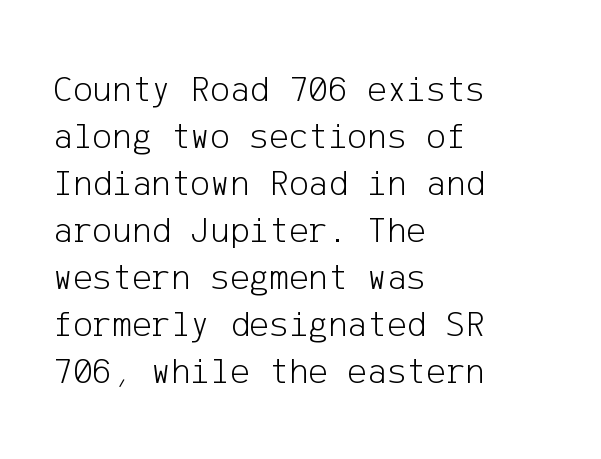
How are the letters spaced? Ordinarily, with no added tracking. Unlike a traditional serif, this face leaves its strokes unadorned. It's the straight-up-and-down kind of type. These lines sit exactly where default settings would place them. Ink coverage per letter is moderate at most.
